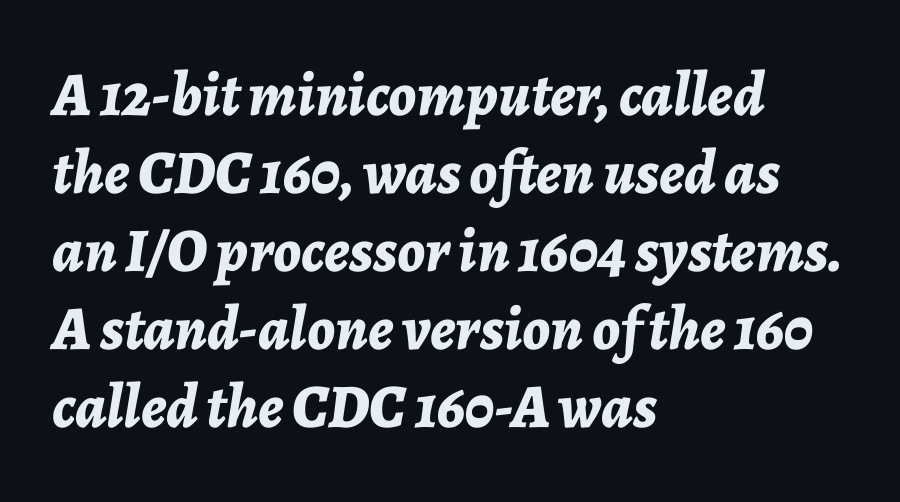
Observe the lean: these are italic letterforms. The letterforms sit shoulder to shoulder at normal distance. All the whitespace from short lines collects on the right. Each letter keeps its own natural width here, so spacing adapts to shape.
